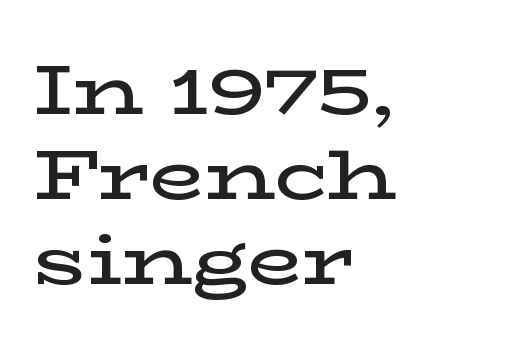
{"serif": "yes", "italic": "no", "bold": "semi", "weight": "semibold", "width": "wide", "stroke_contrast": "low", "x_height": "medium", "monospaced": "no", "underline": "no", "align": "left", "line_spacing_ratio": 1.2, "letter_spacing": "normal", "letter_spacing_em": 0.0, "glyph_px": 71}
